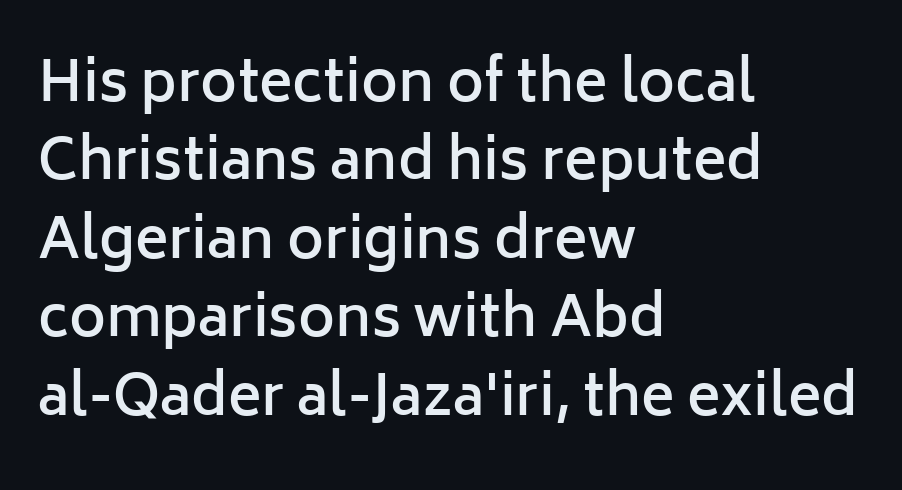
Does the lettering tilt? It doesn't — this is upright. These words are printed semibold, heavier than regular yet not bold. Type style note: lacks serifs. A clean baseline with only descenders dipping below it.
